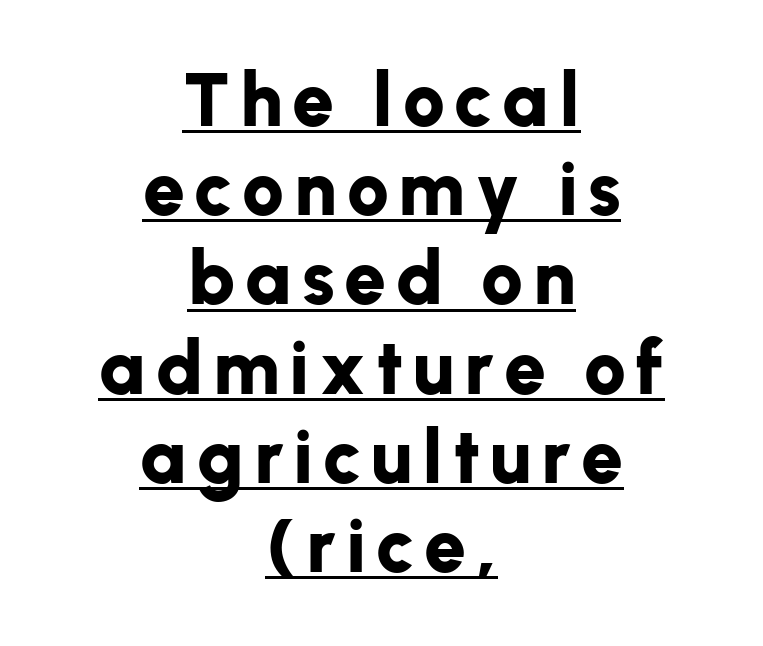
Q: Is the text bold? A: Yes.
Q: Is the text italic (slanted)? A: No, it is upright.
Q: Is the typeface a serif or a sans-serif typeface? A: Sans-serif.
Q: Is the text underlined? A: Yes.
Q: How is the paragraph aligned? A: Centered.
Q: Width (condensed, normal, or wide)? A: Normal.
Q: Stroke contrast? A: Low.
Q: x-height? A: Medium.
Q: Monospaced? A: No.
